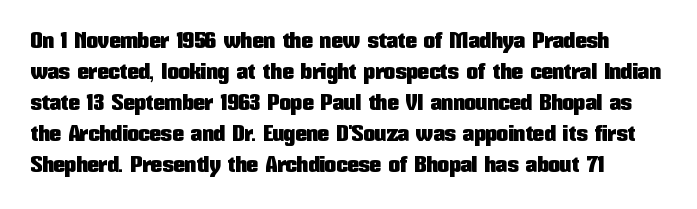
The image shows 23 px text type, upright; set left-aligned, normal line spacing (1.35x), normal letter spacing, not underlined.
